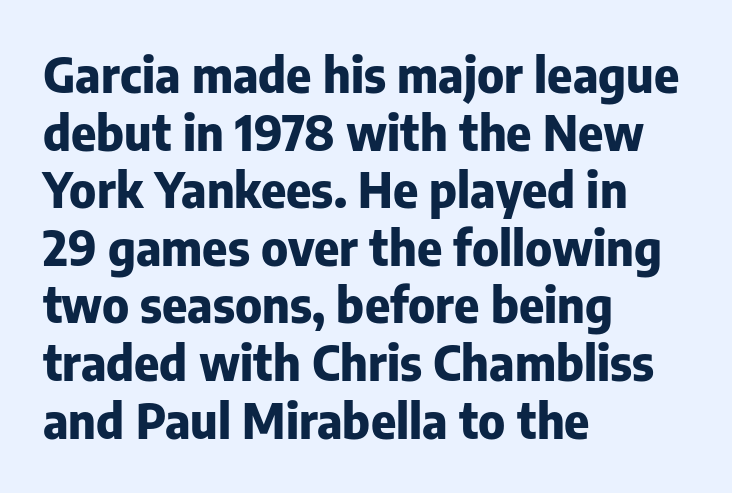
{"serif": "no", "italic": "no", "bold": "yes", "weight": "heavy", "width": "normal", "stroke_contrast": "low", "x_height": "medium", "monospaced": "no", "underline": "no", "align": "left", "line_spacing_ratio": 1.2, "letter_spacing": "normal", "letter_spacing_em": 0.0, "glyph_px": 48}
